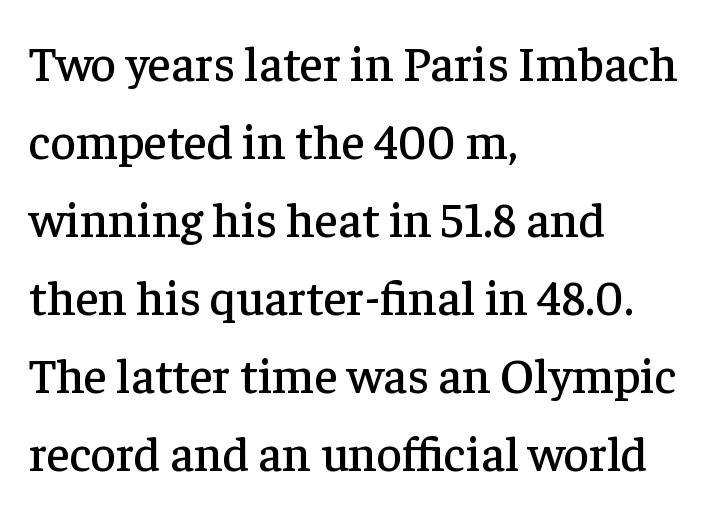
This sample uses a serif face. The rendering uses a moderate line-height, typical for paragraphs. Layout note: lines flush left. A typesetter would call this proportional, since set widths differ per character. No italicization has been applied; the sample stays upright.
